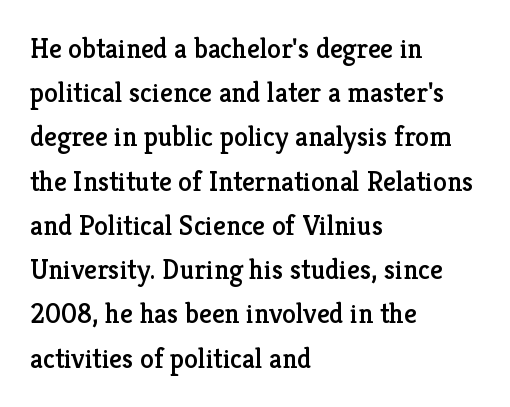
{"serif": "yes", "italic": "no", "width": "normal", "stroke_contrast": "low", "x_height": "medium", "monospaced": "no", "underline": "no", "align": "left", "line_spacing": "normal", "line_spacing_ratio": 1.58, "letter_spacing": "normal", "letter_spacing_em": 0.0, "glyph_px": 28}
